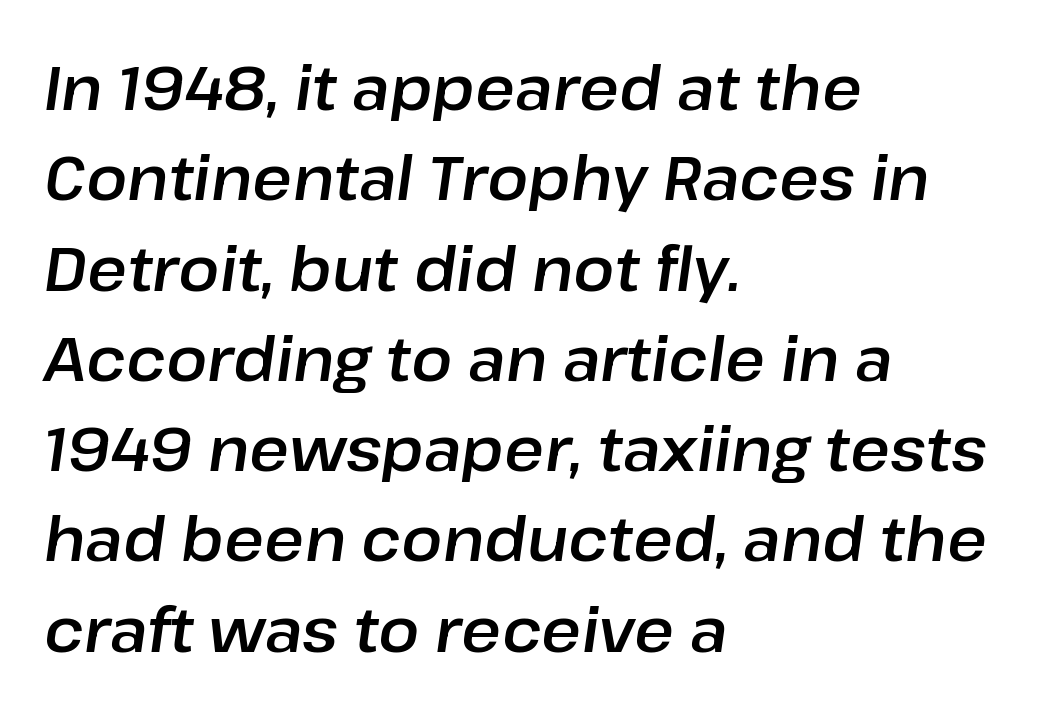
The image shows 61 px text type, italic (leaning right); set left-aligned, normal line spacing (1.48x), normal letter spacing, not underlined; low stroke contrast and a medium x-height.
